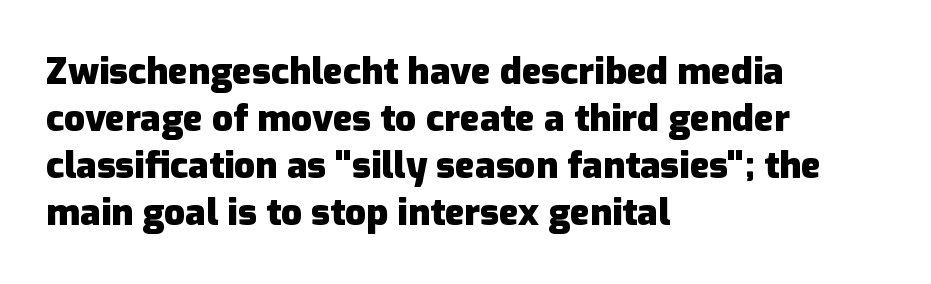
The strip under each line holds only bare page. Characters remain perfectly vertical along every line. Is this a sans? Yes — the strokes have no serifs. The letterforms sit shoulder to shoulder at normal distance. Pretty heavy lettering here — definitely bold.
